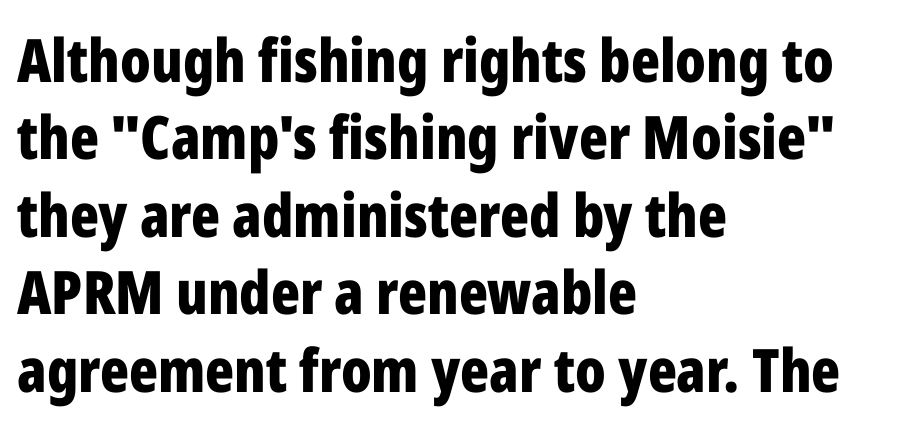
{"serif": "no", "italic": "no", "bold": "yes", "weight": "bold", "width": "condensed", "stroke_contrast": "low", "x_height": "medium", "monospaced": "no", "underline": "no", "align": "left", "line_spacing": "normal", "line_spacing_ratio": 1.29, "letter_spacing": "normal", "letter_spacing_em": 0.0, "glyph_px": 60}
